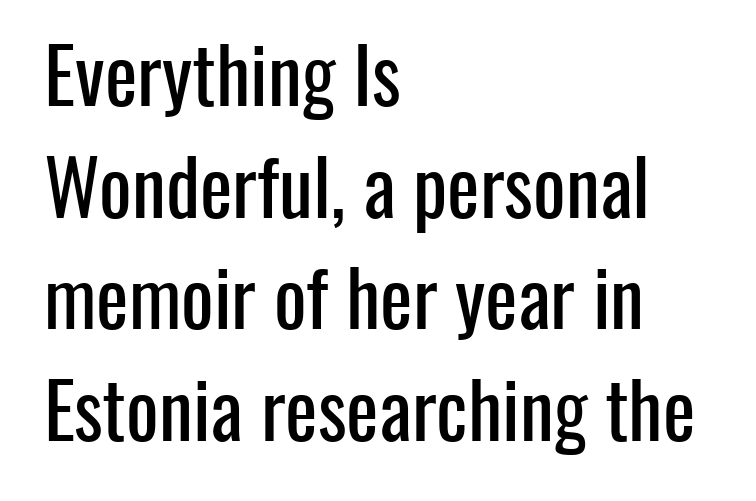
Here the designer chose a conventional face with non-uniform glyph widths. Horizontal alignment here is leftward, the default for most running prose. Decoration check: the copy has no underline. Check where the strokes stop: nothing finishes them off — pure sans. The face used here is rendered with its standard letterfit. Posture: straight, roman, zero tilt.
